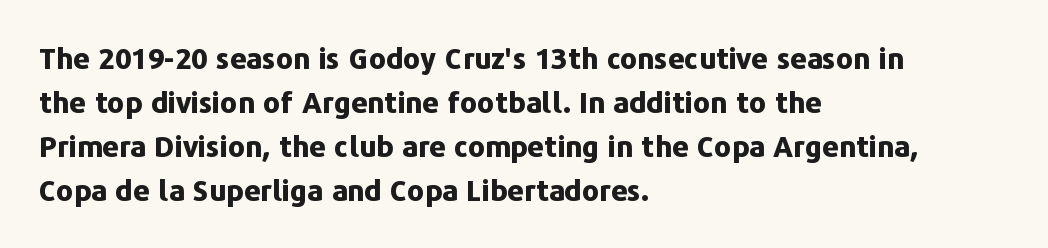
{"serif": "no", "italic": "no", "bold": "yes", "weight": "bold", "width": "normal", "stroke_contrast": "low", "x_height": "medium", "monospaced": "no", "underline": "no", "align": "left", "line_spacing": "normal", "line_spacing_ratio": 1.52, "letter_spacing": "normal", "letter_spacing_em": 0.0, "glyph_px": 29}
